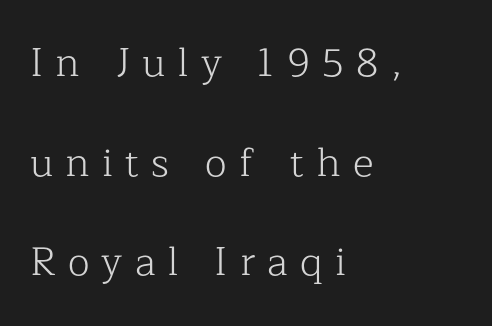
Q: Is the text bold? A: No.
Q: Is the text italic (slanted)? A: No, it is upright.
Q: Is the typeface a serif or a sans-serif typeface? A: Serif.
Q: Is the text underlined? A: No.
Q: How is the paragraph aligned? A: Left-aligned.
Q: Is the spacing between letters normal or unusually wide? A: Unusually wide.
Q: Is the spacing between lines tight, normal or loose? A: Loose.
Q: Width (condensed, normal, or wide)? A: Normal.
Q: Stroke contrast? A: Low.
Q: x-height? A: Medium.
Q: Monospaced? A: No.
